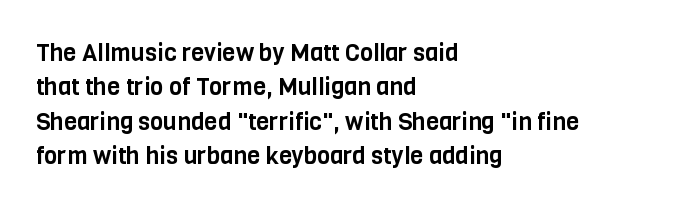
The rows are spaced the way most documents space them. Italic: no, the glyphs are upright roman. Reading down the block, your eye returns to a fixed left position each line. The words here are not underlined. Nothing unusual about the tracking: characters are spaced as the font intends.
